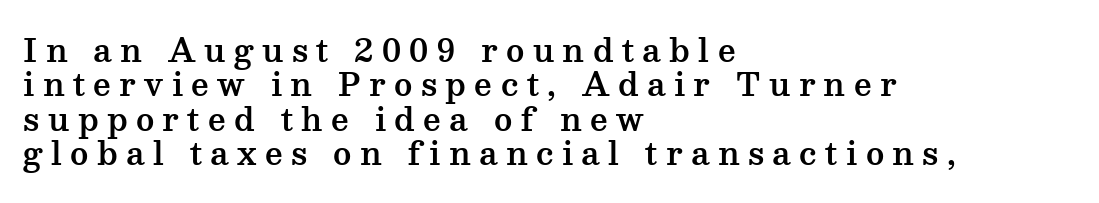
Note: serifs present on the glyphs. Looks like regular typesetting: each glyph gets only the width it needs. Layout note: lines flush left. Does the lettering tilt? It doesn't — this is upright. Rule under the text: the space is simply empty. A typesetter would call this heavily tracked-out type.
